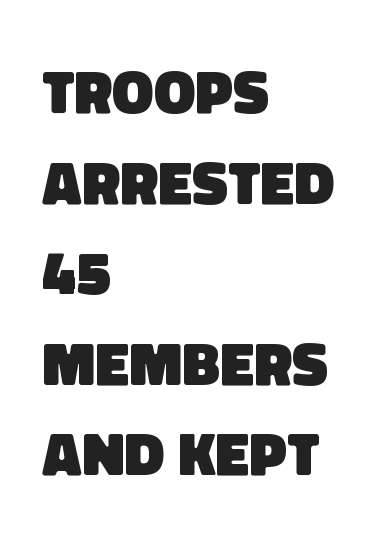
{"serif": "no", "bold": "yes", "weight": "heavy", "width": "normal", "stroke_contrast": "low", "x_height": "large", "monospaced": "no", "underline": "no", "align": "left", "line_spacing": "normal", "line_spacing_ratio": 1.46, "letter_spacing": "normal", "letter_spacing_em": 0.0, "glyph_px": 62}
